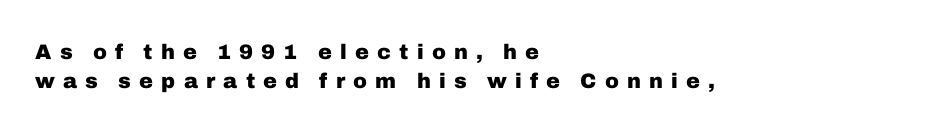
The image shows 21 px bold type, upright; set left-aligned, normal line spacing (1.39x), unusually wide letter spacing (+0.39 em), not underlined.
